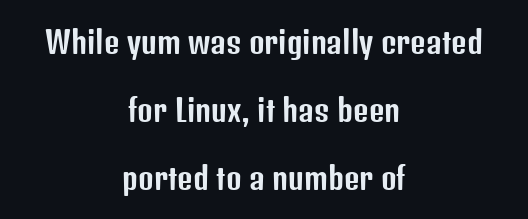
Q: Is the text italic (slanted)? A: No, it is upright.
Q: Is the typeface a serif or a sans-serif typeface? A: Sans-serif.
Q: Is the text underlined? A: No.
Q: How is the paragraph aligned? A: Centered.
Q: Is the spacing between letters normal or unusually wide? A: Normal.
Q: Is the spacing between lines tight, normal or loose? A: Loose.
Q: Width (condensed, normal, or wide)? A: Condensed.
Q: Stroke contrast? A: Low.
Q: x-height? A: Medium.
Q: Monospaced? A: No.
